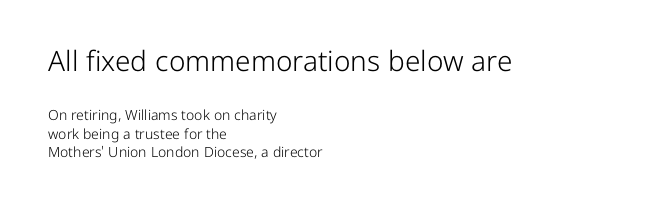
A typesetter would call this zero additional tracking. The compositor pushed each line to the left boundary. The string is rendered with underlining switched off. What's the leading like? Ordinary, nothing unusual.
